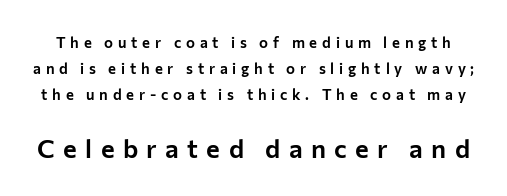
Reading top to bottom, the characters get bigger at the block break. Display-style spreading of the glyphs; the letterfit is very open. Does the lettering tilt? It doesn't — this is upright. The zone under the glyphs is completely vacant.
